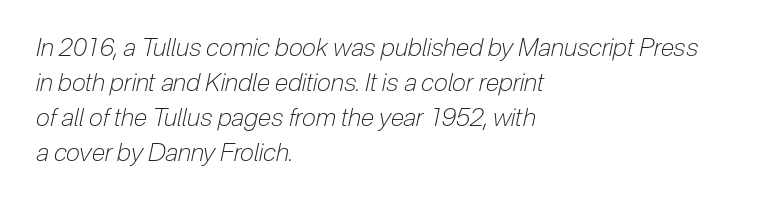
The letters sit at their default tracking, neither squeezed nor spread. The passage is arranged the way most books set body copy — flush left. Stems and bowls with no extra thickness — not bold. Vertical spacing — default.
